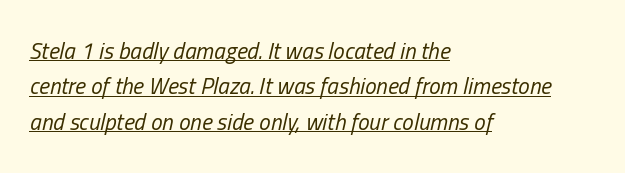
Q: Is the text bold? A: No.
Q: Is the text italic (slanted)? A: Yes, it leans right by about 13 degrees.
Q: Is the text underlined? A: Yes.
Q: How is the paragraph aligned? A: Left-aligned.
Q: Is the spacing between letters normal or unusually wide? A: Normal.
Q: Is the spacing between lines tight, normal or loose? A: Normal.
